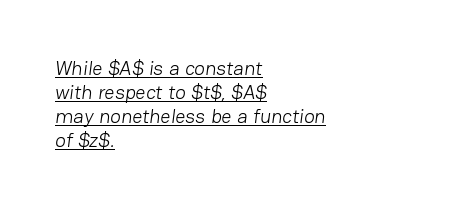
The image shows 20 px text type; set left-aligned, line spacing 1.2x, normal letter spacing, underlined.
